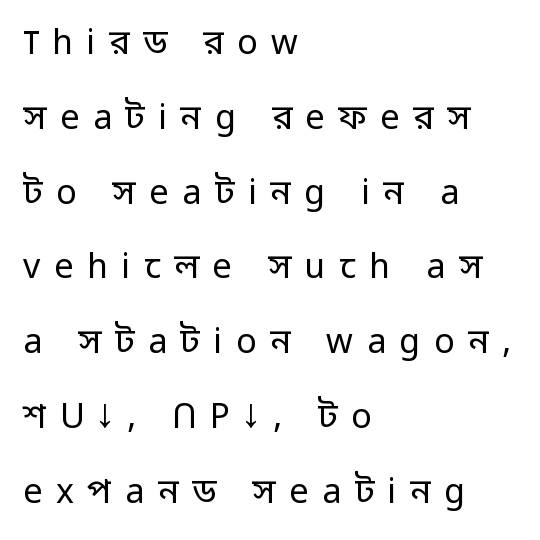
Q: Is the text bold? A: No.
Q: Is the text italic (slanted)? A: No, it is upright.
Q: Is the typeface a serif or a sans-serif typeface? A: Sans-serif.
Q: Is the text underlined? A: No.
Q: How is the paragraph aligned? A: Left-aligned.
Q: Is the spacing between letters normal or unusually wide? A: Unusually wide.
Q: Is the spacing between lines tight, normal or loose? A: Loose.
Q: Width (condensed, normal, or wide)? A: Normal.
Q: Stroke contrast? A: Low.
Q: x-height? A: Medium.
Q: Monospaced? A: No.
